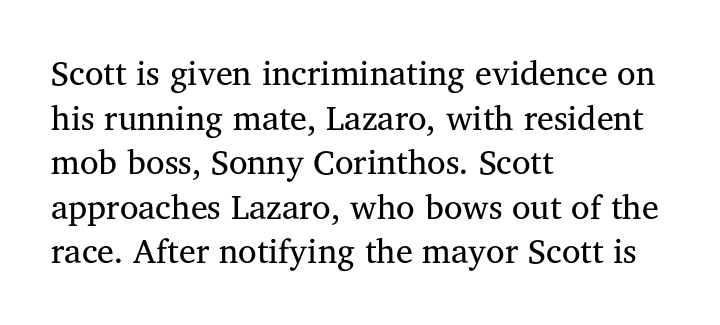
I'd call this a serif setting — the letters wear small feet. Is the letter spacing exaggerated? No — it looks like the ordinary default. Weight: regular or lighter. Compared with typical paragraphs, the rows here are spaced about the same. Nope, not italic — everything's standing straight.
